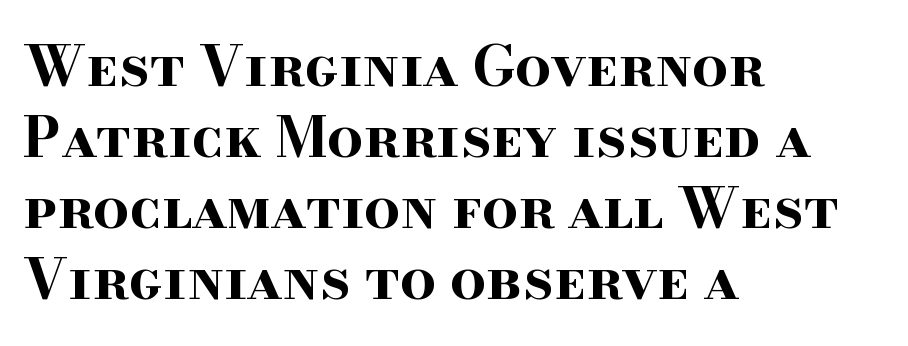
Q: Is the text bold? A: Yes.
Q: Is the text italic (slanted)? A: No, it is upright.
Q: Is the typeface a serif or a sans-serif typeface? A: Serif.
Q: Is the text underlined? A: No.
Q: How is the paragraph aligned? A: Left-aligned.
Q: Is the spacing between letters normal or unusually wide? A: Normal.
Q: Is the spacing between lines tight, normal or loose? A: Normal.
Q: Width (condensed, normal, or wide)? A: Wide.
Q: Stroke contrast? A: High.
Q: x-height? A: Small.
Q: Monospaced? A: No.
